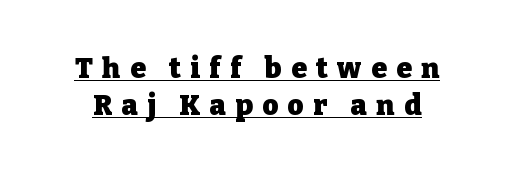
The image shows 28 px heavy serif type, upright; set normal line spacing (1.32x), unusually wide letter spacing (+0.34 em), underlined; low stroke contrast and a medium x-height.
